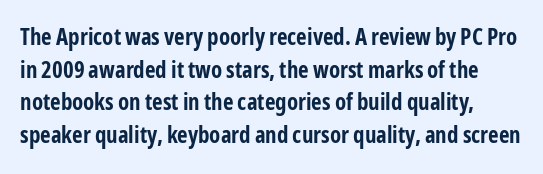
{"italic": "no", "bold": "yes", "underline": "no", "line_spacing": "normal", "line_spacing_ratio": 1.42, "letter_spacing": "normal", "letter_spacing_em": 0.0, "glyph_px": 23}
